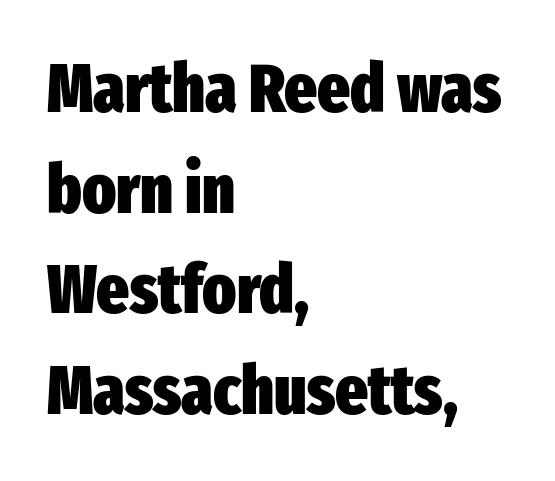
{"serif": "no", "italic": "no", "bold": "yes", "weight": "heavy", "width": "condensed", "stroke_contrast": "low", "x_height": "medium", "monospaced": "no", "underline": "no", "align": "left", "line_spacing": "normal", "line_spacing_ratio": 1.46, "letter_spacing": "normal", "letter_spacing_em": 0.0, "glyph_px": 69}
